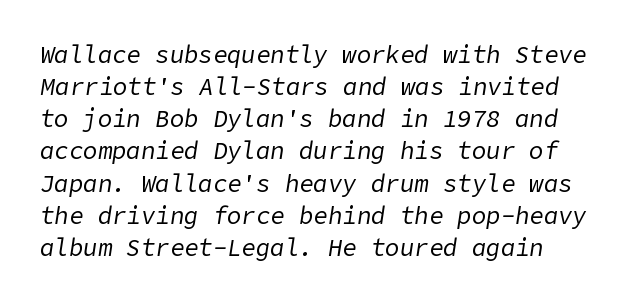
Observe the lean: these are italic letterforms. Compared with typical paragraphs, the rows here are spaced about the same. The strip under each line holds only bare page. The weight tops out at a normal text grade. The line texture is even and compact thanks to regular tracking.
